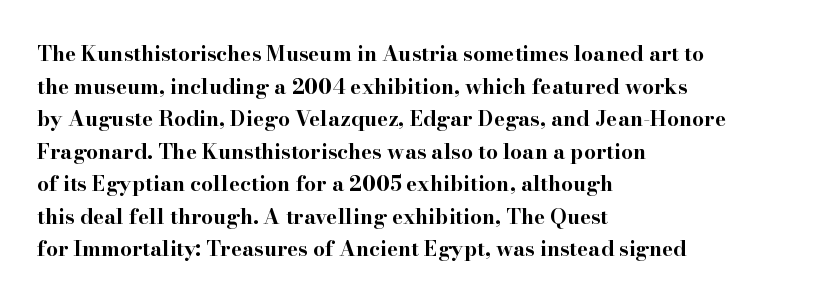
{"italic": "no", "bold": "yes", "underline": "no", "align": "left", "line_spacing": "normal", "line_spacing_ratio": 1.55, "letter_spacing": "normal", "letter_spacing_em": 0.0, "glyph_px": 21}
